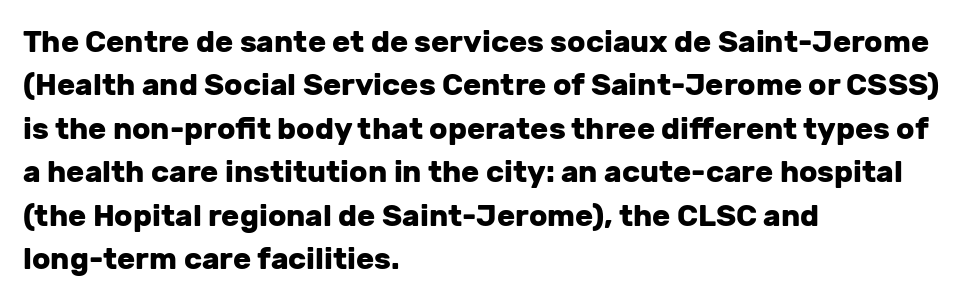
The passage shown is typeset with a sans-serif family. The gap between lines stays unmarked. Line spacing here is normal. Horizontal alignment here is leftward, the default for most running prose. The letters advance in unequal steps, a hallmark of proportional type.
